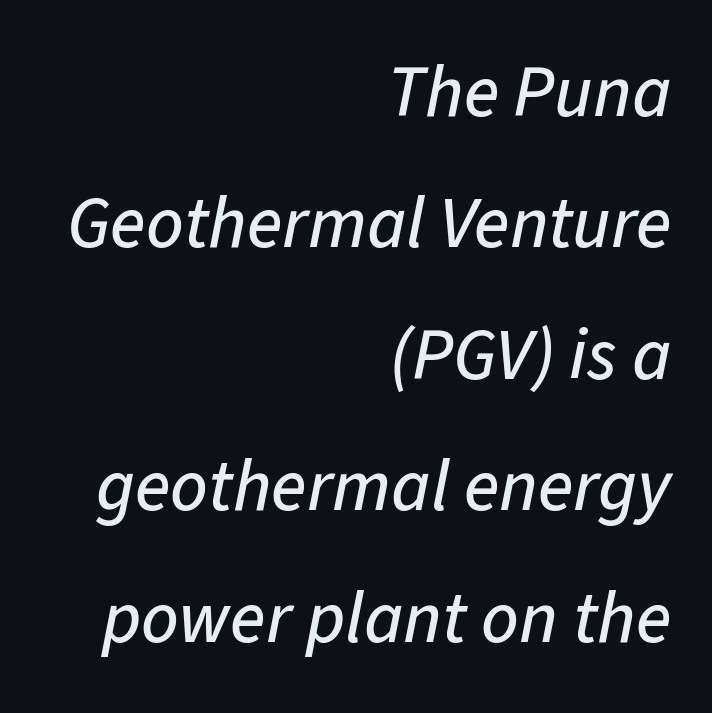
The face used here is rendered with its standard letterfit. Is this a fixed-width face? No — the glyphs have proportional, varying widths. When letters slant like this, we call the style italic. Visually the block forms a straight wall on the right and a jagged coastline on the left.
